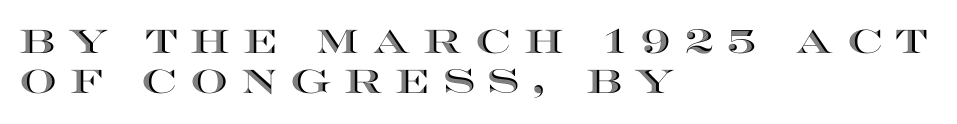
The image shows 33 px wide type, upright; set left-aligned, line spacing 1.2x, unusually wide letter spacing (+0.39 em), not underlined; a large x-height.
